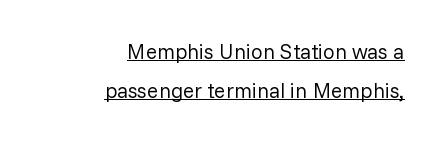
The image shows 21 px text type, upright; set right-aligned, line spacing 1.86x, normal letter spacing, underlined.
